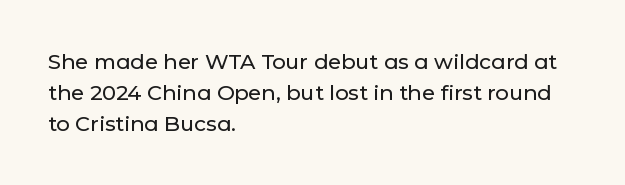
The image shows 21 px text type, upright; set left-aligned, normal line spacing (1.47x), normal letter spacing, not underlined.
